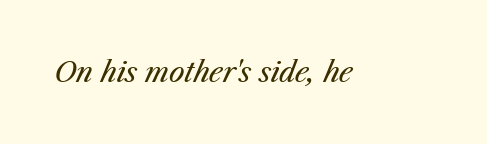
The image shows 28 px regular-weight type, italic (leaning right); set normal letter spacing, not underlined; medium stroke contrast and a medium x-height.
